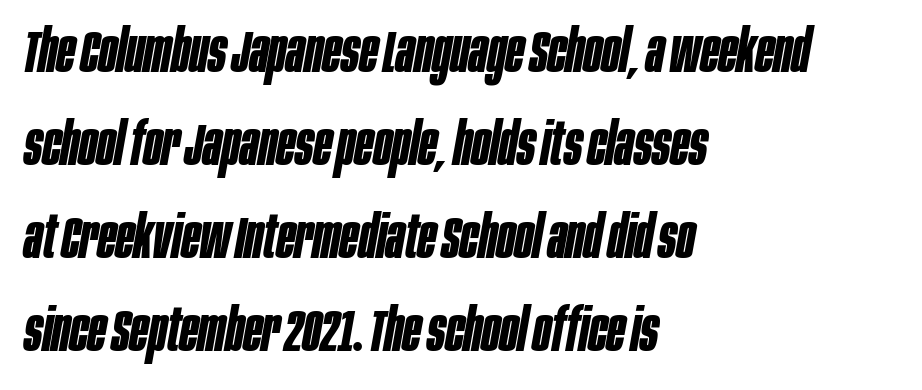
{"italic": "yes", "lean": "right", "slant_degrees": 10, "bold": "yes", "weight": "bold", "width": "condensed", "stroke_contrast": "low", "x_height": "large", "monospaced": "no", "underline": "no", "align": "left", "line_spacing": "normal", "line_spacing_ratio": 1.55, "letter_spacing": "normal", "letter_spacing_em": 0.0, "glyph_px": 60}
